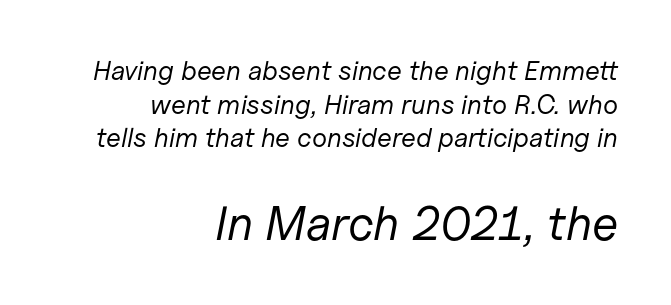
The image shows 48 px regular-weight type, italic (leaning right); set right-aligned, normal line spacing (1.25x), normal letter spacing, not underlined; the second (bottom) block is 1.78x larger; low stroke contrast and a medium x-height.
